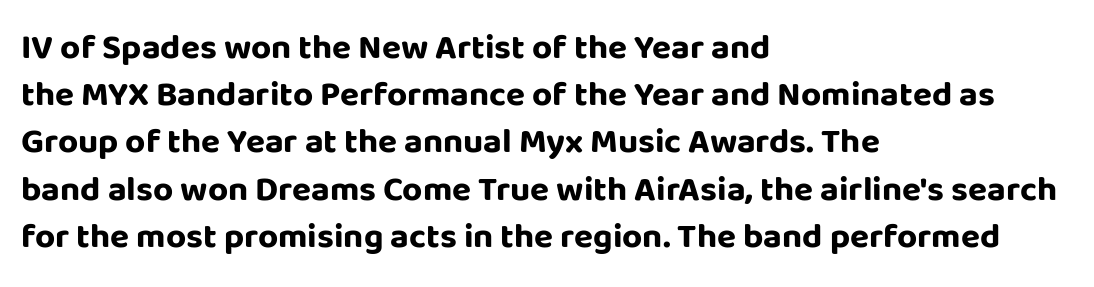
The image shows 35 px bold sans-serif type, upright; set left-aligned, normal line spacing (1.35x), normal letter spacing, not underlined; low stroke contrast and a large x-height.
